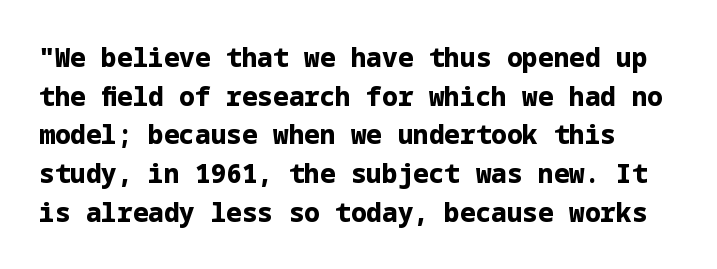
The rows are spaced the way most documents space them. In terms of letterspacing, this is plain default setting. Ascenders rise straight up at ninety degrees. The baseline area is clear. Typographic density is high because the face is bold.
